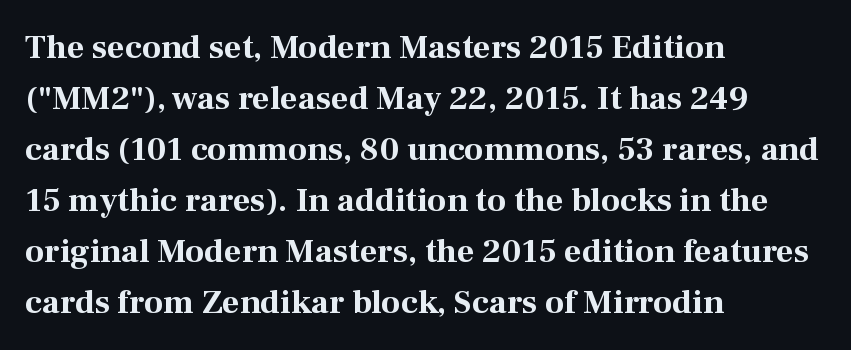
{"serif": "yes", "italic": "no", "bold": "yes", "weight": "bold", "width": "normal", "stroke_contrast": "medium", "x_height": "medium", "monospaced": "no", "underline": "no", "align": "left", "line_spacing": "normal", "line_spacing_ratio": 1.5, "letter_spacing": "normal", "letter_spacing_em": 0.0, "glyph_px": 34}
